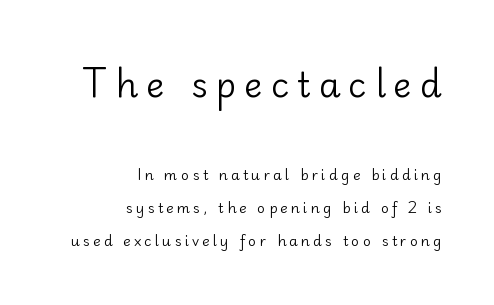
{"serif": "no", "italic": "no", "bold": "no", "weight": "regular", "width": "normal", "stroke_contrast": "low", "x_height": "small", "monospaced": "no", "underline": "no", "align": "right", "line_spacing": "loose", "line_spacing_ratio": 2.35, "letter_spacing": "wide", "letter_spacing_em": 0.23, "larger_block": "first", "size_ratio": 2.5, "glyph_px": 35}
